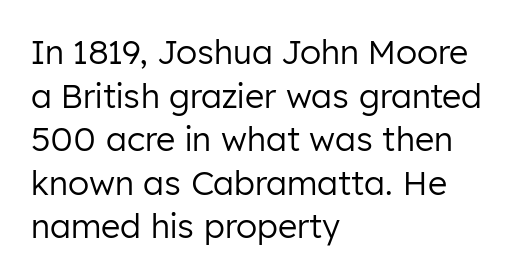
The image shows 33 px regular-weight sans-serif type, upright; set left-aligned, normal line spacing (1.32x), normal letter spacing, not underlined; low stroke contrast and a medium x-height.
